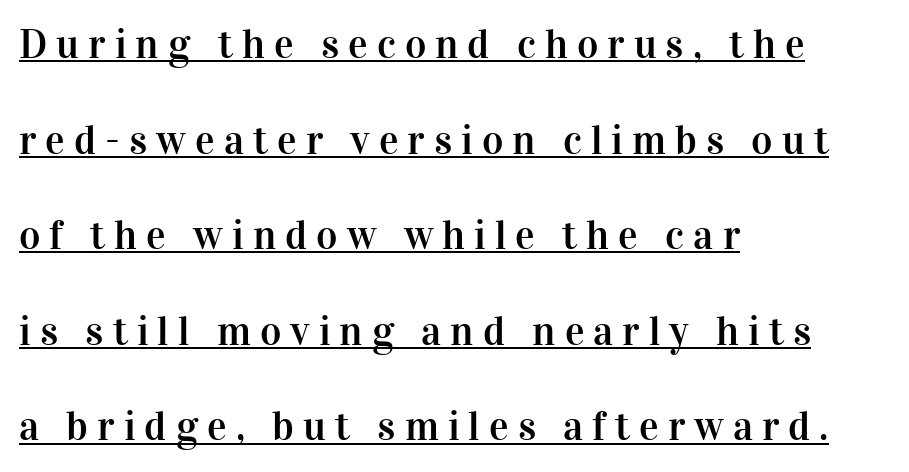
Q: Is the text italic (slanted)? A: No, it is upright.
Q: Is the typeface a serif or a sans-serif typeface? A: Serif.
Q: Is the text underlined? A: Yes.
Q: How is the paragraph aligned? A: Left-aligned.
Q: Is the spacing between letters normal or unusually wide? A: Unusually wide.
Q: Is the spacing between lines tight, normal or loose? A: Loose.
Q: Width (condensed, normal, or wide)? A: Normal.
Q: Stroke contrast? A: High.
Q: x-height? A: Medium.
Q: Monospaced? A: No.
